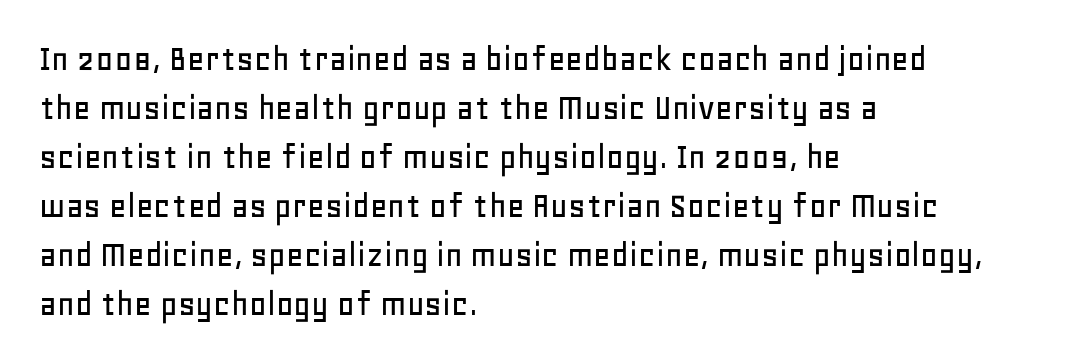
Q: Is the text italic (slanted)? A: No, it is upright.
Q: Is the typeface a serif or a sans-serif typeface? A: Sans-serif.
Q: Is the text underlined? A: No.
Q: How is the paragraph aligned? A: Left-aligned.
Q: Is the spacing between letters normal or unusually wide? A: Normal.
Q: Is the spacing between lines tight, normal or loose? A: Normal.
Q: Width (condensed, normal, or wide)? A: Normal.
Q: Stroke contrast? A: Low.
Q: x-height? A: Large.
Q: Monospaced? A: No.
